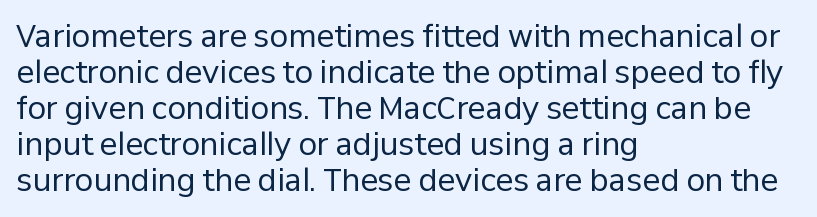
{"serif": "no", "italic": "no", "bold": "no", "weight": "regular", "width": "normal", "stroke_contrast": "low", "x_height": "medium", "monospaced": "no", "underline": "no", "align": "left", "line_spacing_ratio": 1.2, "letter_spacing": "normal", "letter_spacing_em": 0.0, "glyph_px": 30}
